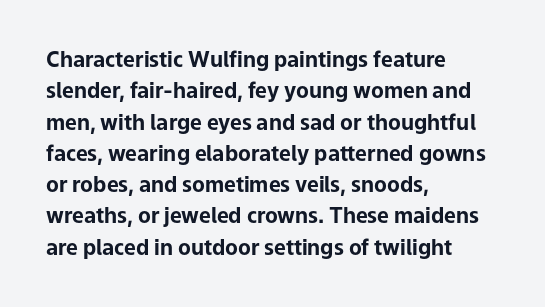
The passage shown is emphatically bold. The specimen reads as upright at a glance. Alignment: flush left. What stands out about the letter spacing? Nothing — it is the standard amount. The block of text has a typical density, with ordinary space between rows. The words here are not underlined.
